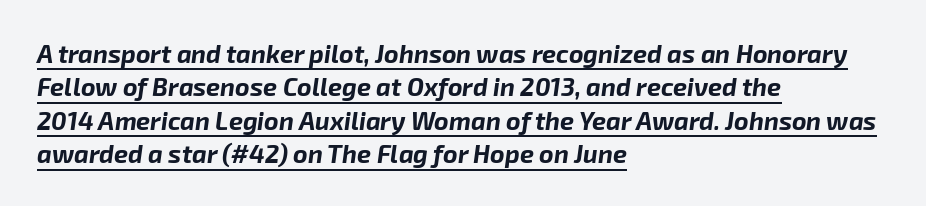
{"italic": "yes", "lean": "right", "slant_degrees": 8, "bold": "yes", "underline": "yes", "align": "left", "line_spacing": "normal", "line_spacing_ratio": 1.34, "letter_spacing": "normal", "letter_spacing_em": 0.0, "glyph_px": 25}
